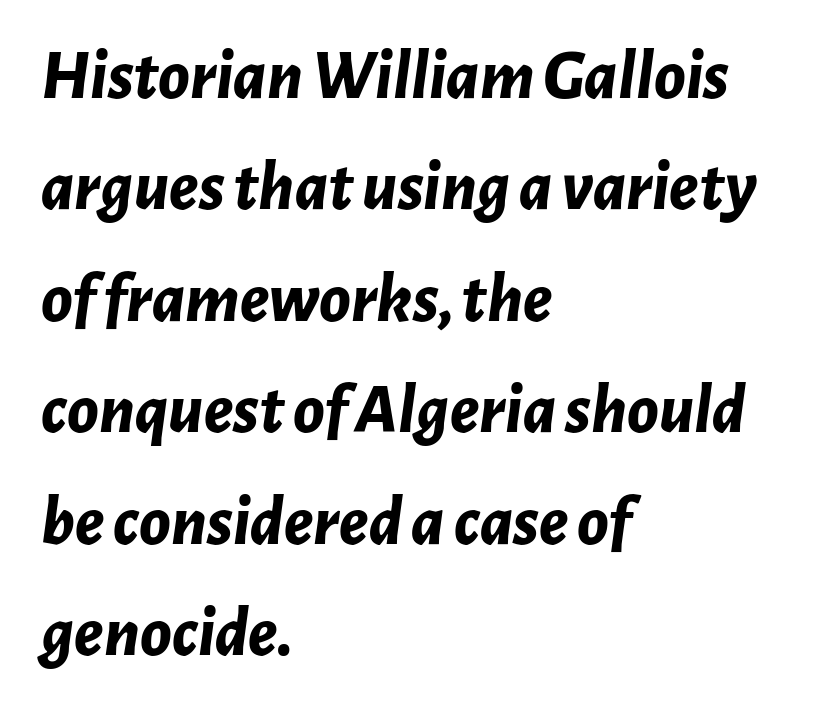
{"italic": "yes", "lean": "right", "slant_degrees": 7, "bold": "yes", "weight": "bold", "width": "normal", "stroke_contrast": "low", "x_height": "medium", "monospaced": "no", "underline": "no", "align": "left", "line_spacing": "normal", "line_spacing_ratio": 1.57, "letter_spacing": "normal", "letter_spacing_em": 0.0, "glyph_px": 71}
